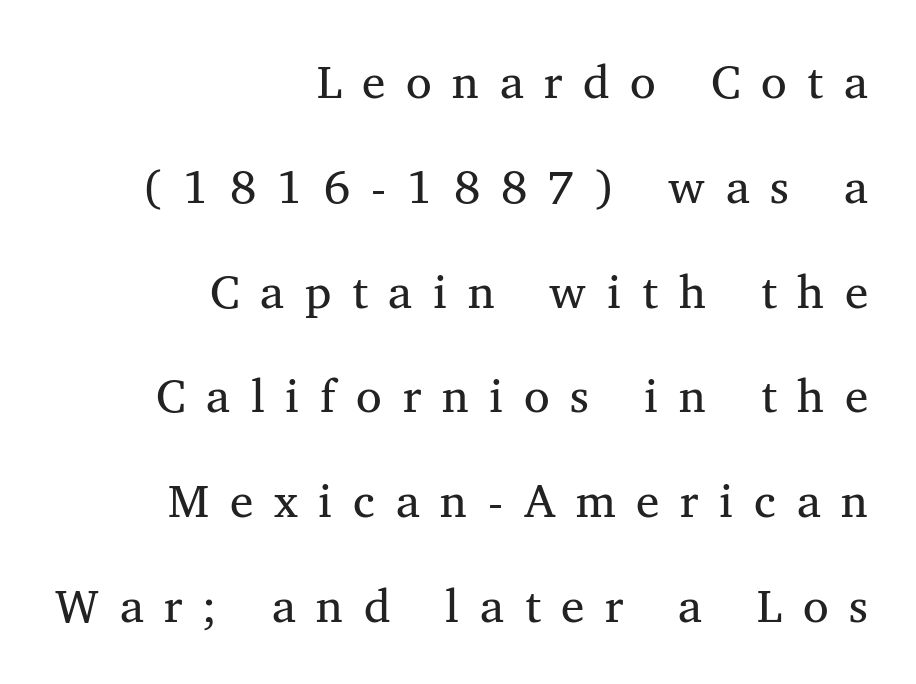
Q: Is the text bold? A: No.
Q: Is the text italic (slanted)? A: No, it is upright.
Q: Is the typeface a serif or a sans-serif typeface? A: Serif.
Q: Is the text underlined? A: No.
Q: How is the paragraph aligned? A: Right-aligned.
Q: Is the spacing between letters normal or unusually wide? A: Unusually wide.
Q: Is the spacing between lines tight, normal or loose? A: Loose.
Q: Width (condensed, normal, or wide)? A: Normal.
Q: Stroke contrast? A: Medium.
Q: x-height? A: Medium.
Q: Monospaced? A: No.
